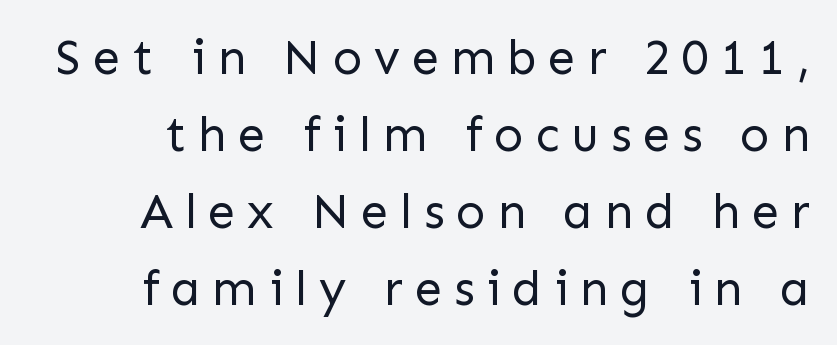
Q: Is the text bold? A: No.
Q: Is the text italic (slanted)? A: No, it is upright.
Q: Is the typeface a serif or a sans-serif typeface? A: Sans-serif.
Q: Is the text underlined? A: No.
Q: Is the spacing between letters normal or unusually wide? A: Unusually wide.
Q: Is the spacing between lines tight, normal or loose? A: Normal.
Q: Width (condensed, normal, or wide)? A: Normal.
Q: Stroke contrast? A: Low.
Q: x-height? A: Medium.
Q: Monospaced? A: No.
